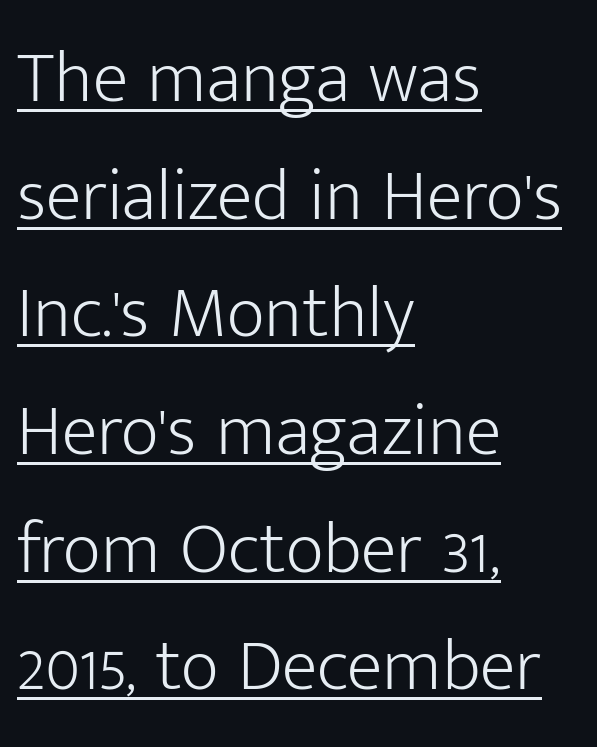
The image shows 74 px light sans-serif type, upright; set left-aligned, normal line spacing (1.59x), normal letter spacing, underlined; low stroke contrast and a medium x-height.
